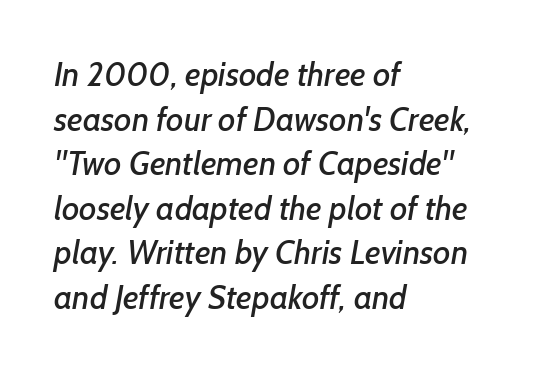
The image shows 33 px sans-serif type; set left-aligned, normal line spacing (1.35x), normal letter spacing, not underlined; low stroke contrast and a medium x-height.
